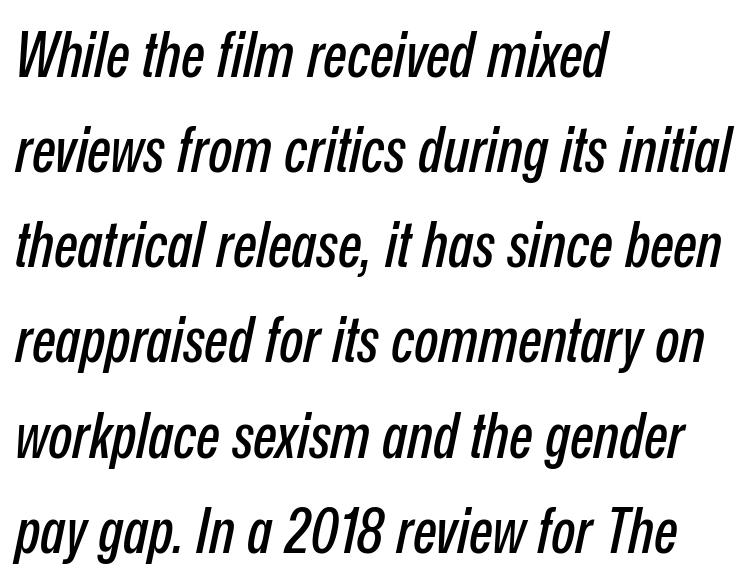
Q: Is the text italic (slanted)? A: Yes, it leans right by about 12 degrees.
Q: Is the text underlined? A: No.
Q: How is the paragraph aligned? A: Left-aligned.
Q: Is the spacing between letters normal or unusually wide? A: Normal.
Q: Is the spacing between lines tight, normal or loose? A: Normal.
Q: Width (condensed, normal, or wide)? A: Condensed.
Q: Stroke contrast? A: Low.
Q: x-height? A: Medium.
Q: Monospaced? A: No.
